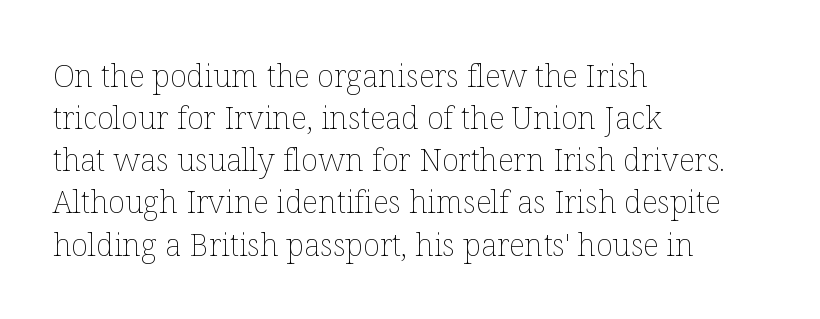
Looks like regular typesetting: each glyph gets only the width it needs. Leftover space on each line is placed entirely after the last word. This sample keeps an unexceptional amount of space between lines. Stem width sits at or under what a default text font uses. Nothing unusual about the tracking: characters are spaced as the font intends. The glyphs are unaccompanied by any horizontal stroke below them.
